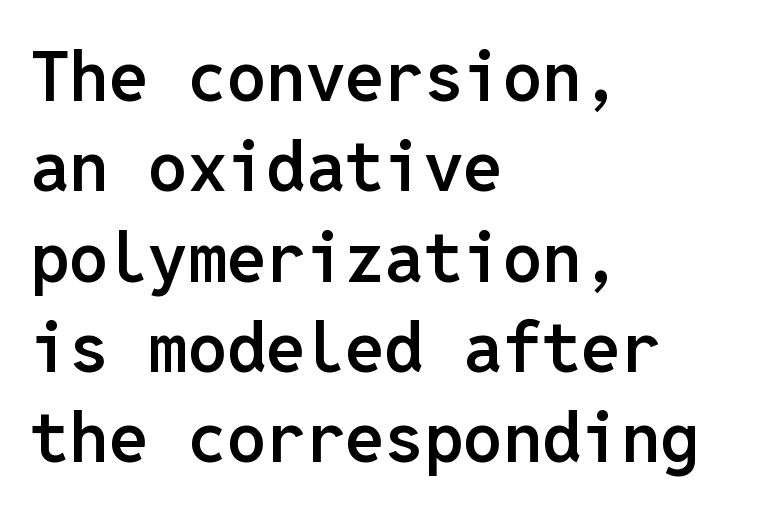
Q: Is the text bold? A: Semi-bold.
Q: Is the text italic (slanted)? A: No, it is upright.
Q: Is the typeface a serif or a sans-serif typeface? A: Sans-serif.
Q: Is the text underlined? A: No.
Q: How is the paragraph aligned? A: Left-aligned.
Q: Is the spacing between letters normal or unusually wide? A: Normal.
Q: Is the spacing between lines tight, normal or loose? A: Normal.
Q: Width (condensed, normal, or wide)? A: Normal.
Q: Stroke contrast? A: Low.
Q: x-height? A: Medium.
Q: Monospaced? A: Yes.
